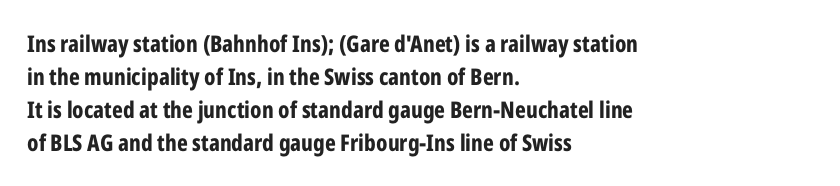
The image shows 23 px bold type, upright; set left-aligned, normal line spacing (1.44x), normal letter spacing, not underlined.
